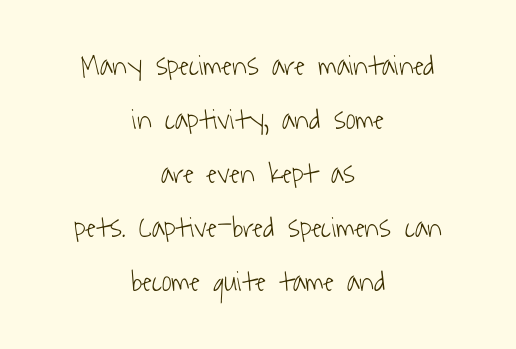
The image shows 30 px light, condensed sans-serif type; set centered, line spacing 1.8x, normal letter spacing, not underlined; low stroke contrast and a medium x-height.
